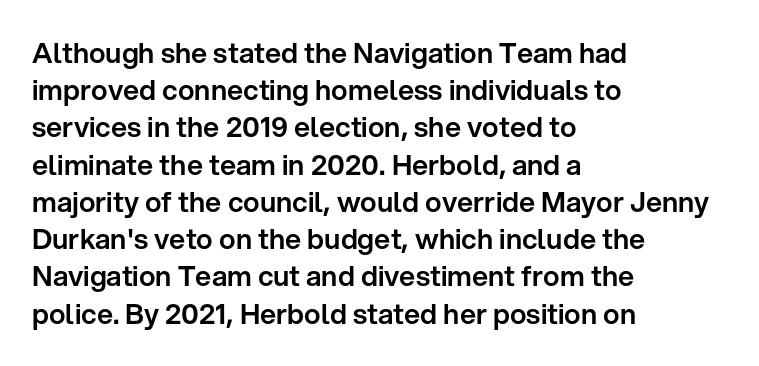
The image shows 28 px sans-serif type, upright; set left-aligned, normal line spacing (1.33x), normal letter spacing, not underlined; low stroke contrast and a medium x-height.
